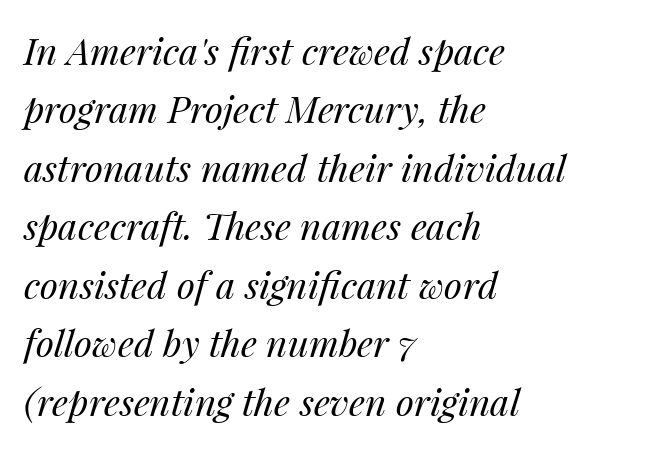
{"italic": "yes", "lean": "right", "slant_degrees": 14, "bold": "no", "weight": "regular", "width": "normal", "stroke_contrast": "medium", "x_height": "medium", "monospaced": "no", "underline": "no", "align": "left", "line_spacing": "normal", "line_spacing_ratio": 1.58, "letter_spacing": "normal", "letter_spacing_em": 0.0, "glyph_px": 37}
